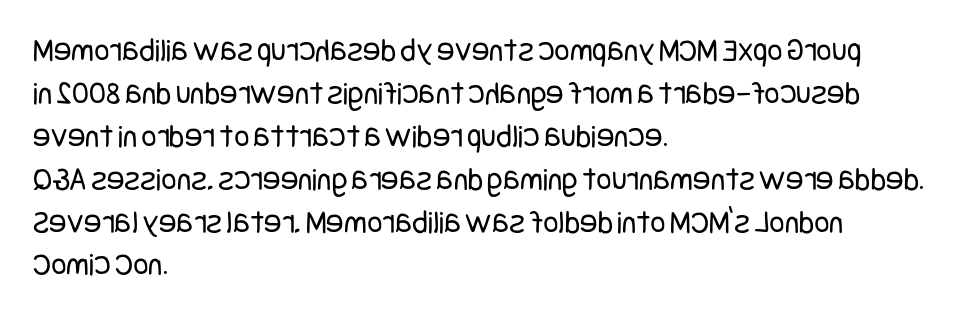
If you drew a ruler down the left edge, every line would touch it. Does the lettering tilt? It doesn't — this is upright. Characters follow at the spacing the type designer built in. Regarding serifs, this sample does without them.
